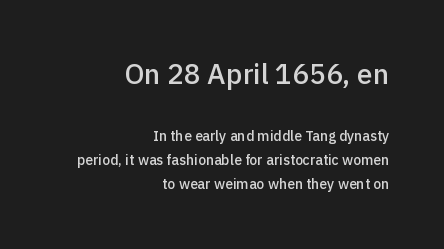
Q: Is the text bold? A: Semi-bold.
Q: Is the text italic (slanted)? A: No, it is upright.
Q: Is the typeface a serif or a sans-serif typeface? A: Sans-serif.
Q: Is the text underlined? A: No.
Q: How is the paragraph aligned? A: Right-aligned.
Q: Is the spacing between letters normal or unusually wide? A: Normal.
Q: Which block of text is set in a larger size, the first (top) or the second (bottom)? A: The first (top) one.
Q: Width (condensed, normal, or wide)? A: Normal.
Q: x-height? A: Medium.
Q: Monospaced? A: No.
